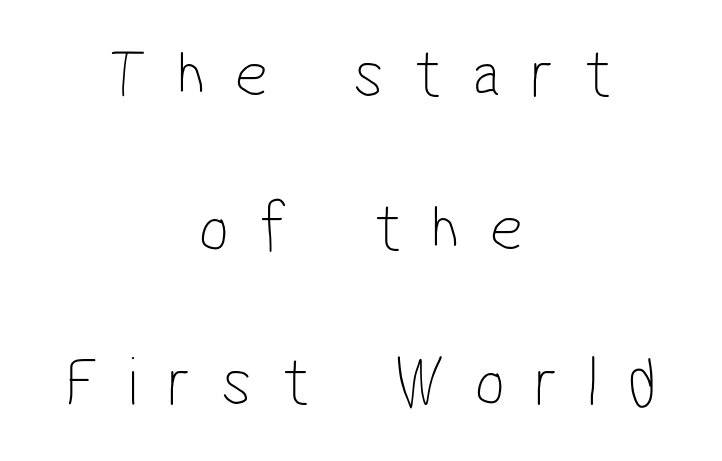
{"serif": "no", "bold": "no", "weight": "thin", "width": "condensed", "stroke_contrast": "low", "x_height": "medium", "monospaced": "no", "underline": "no", "align": "center", "line_spacing": "loose", "line_spacing_ratio": 2.17, "letter_spacing": "wide", "letter_spacing_em": 0.42, "glyph_px": 71}
